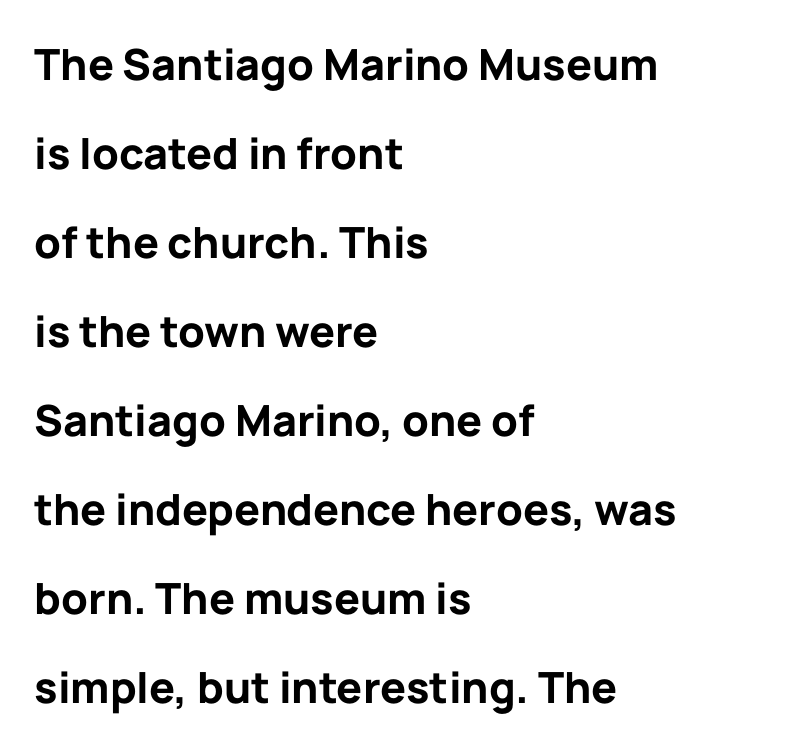
The image shows 43 px bold sans-serif type, upright; set left-aligned, loose line spacing (2.07x), normal letter spacing, not underlined; low stroke contrast and a medium x-height.
